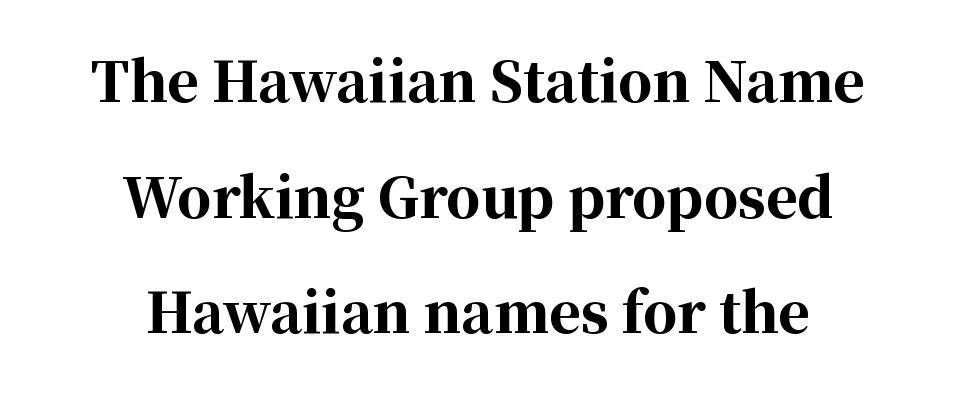
The image shows 54 px bold serif type, upright; set centered, loose line spacing (2.14x), normal letter spacing, not underlined; high stroke contrast and a medium x-height.
